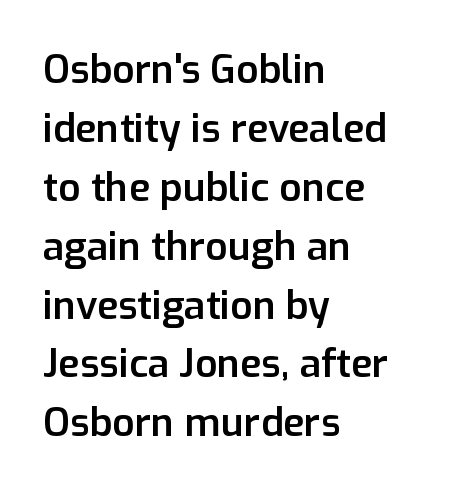
Anything drawn beneath the words? Only blank space. The block of text has a typical density, with ordinary space between rows. Think of a printed novel: that variable character pitch is what you see here. Stroke thickness is moderately raised; the sample reads as semibold.
